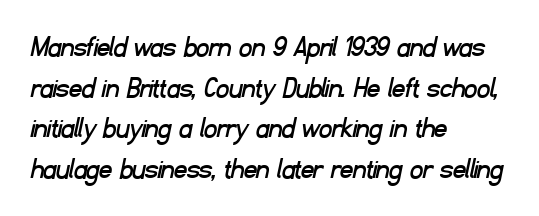
The image shows 31 px sans-serif type; set left-aligned, normal line spacing (1.31x), normal letter spacing, not underlined; low stroke contrast and a small x-height.
